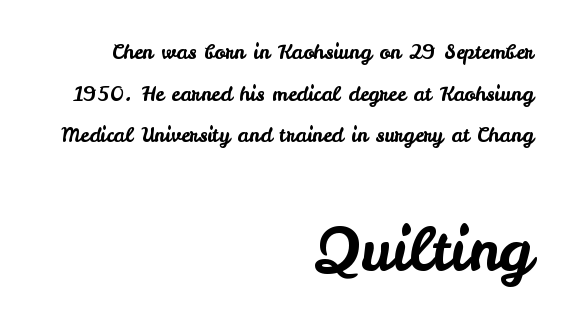
{"serif": "no", "width": "normal", "stroke_contrast": "low", "x_height": "small", "monospaced": "no", "underline": "no", "align": "right", "line_spacing": "loose", "line_spacing_ratio": 2.08, "letter_spacing": "normal", "letter_spacing_em": 0.0, "larger_block": "second", "size_ratio": 2.95, "glyph_px": 59}
